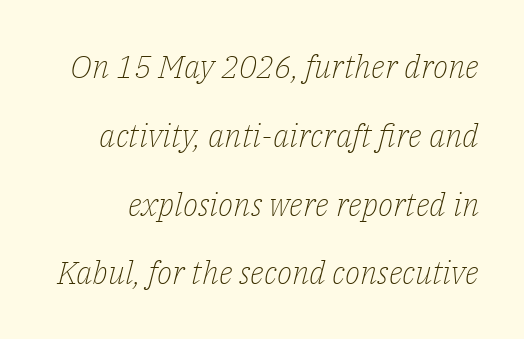
{"serif": "yes", "italic": "yes", "lean": "right", "slant_degrees": 14, "bold": "no", "weight": "light", "width": "normal", "stroke_contrast": "low", "x_height": "medium", "monospaced": "no", "underline": "no", "line_spacing": "loose", "line_spacing_ratio": 2.15, "letter_spacing": "normal", "letter_spacing_em": 0.0, "glyph_px": 32}
